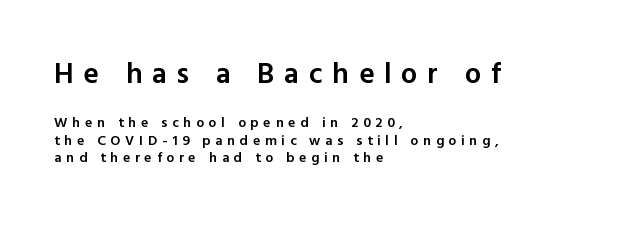
Q: Is the text bold? A: Semi-bold.
Q: Is the text italic (slanted)? A: No, it is upright.
Q: Is the typeface a serif or a sans-serif typeface? A: Sans-serif.
Q: Is the text underlined? A: No.
Q: How is the paragraph aligned? A: Left-aligned.
Q: Is the spacing between letters normal or unusually wide? A: Unusually wide.
Q: Which block of text is set in a larger size, the first (top) or the second (bottom)? A: The first (top) one.
Q: Width (condensed, normal, or wide)? A: Normal.
Q: x-height? A: Medium.
Q: Monospaced? A: No.
